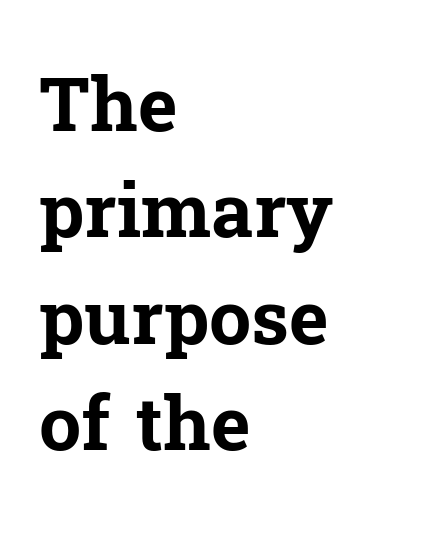
Its strokes are broad and dark, the hallmark of bold type. Proportional: the letters do not fall into vertical columns. There is no visible air inserted between adjacent glyphs. The letters carry serifs — small finishing strokes at the ends of their stems. Just letters on the line, the space beneath them empty.
